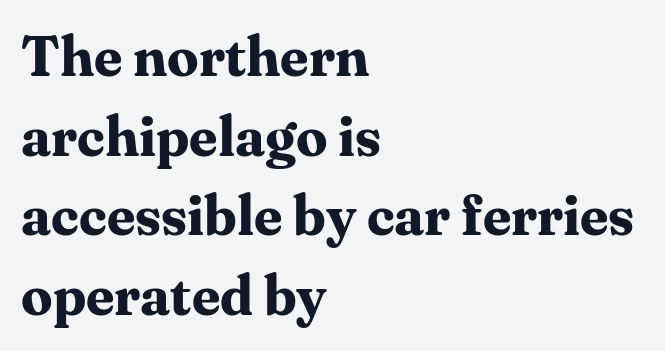
Q: Is the text bold? A: Yes.
Q: Is the text italic (slanted)? A: No, it is upright.
Q: Is the typeface a serif or a sans-serif typeface? A: Serif.
Q: Is the text underlined? A: No.
Q: How is the paragraph aligned? A: Left-aligned.
Q: Is the spacing between letters normal or unusually wide? A: Normal.
Q: Is the spacing between lines tight, normal or loose? A: Normal.
Q: Width (condensed, normal, or wide)? A: Normal.
Q: Stroke contrast? A: Medium.
Q: x-height? A: Medium.
Q: Monospaced? A: No.
